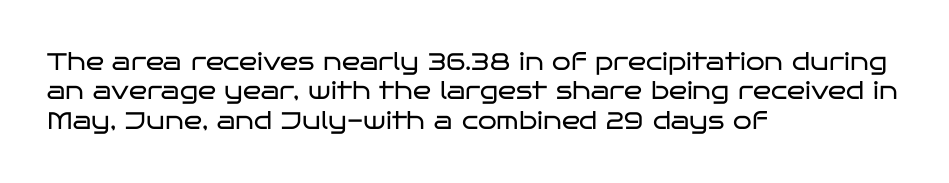
{"italic": "no", "bold": "no", "underline": "no", "align": "left", "line_spacing_ratio": 1.22, "letter_spacing": "normal", "letter_spacing_em": 0.0, "glyph_px": 24}
